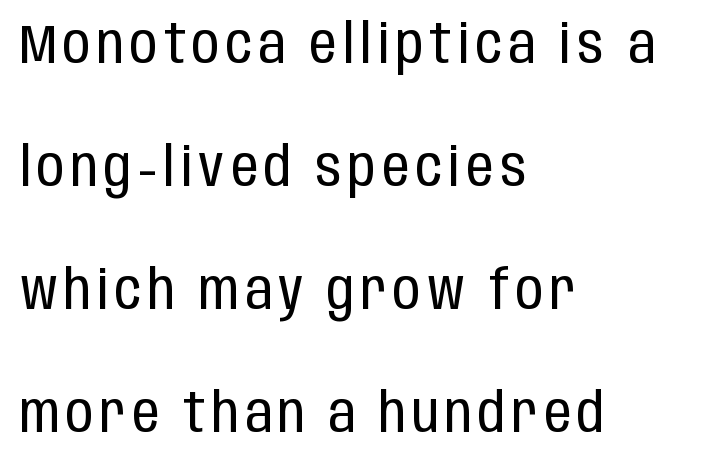
Q: Is the text bold? A: No.
Q: Is the text italic (slanted)? A: No, it is upright.
Q: Is the typeface a serif or a sans-serif typeface? A: Sans-serif.
Q: Is the text underlined? A: No.
Q: How is the paragraph aligned? A: Left-aligned.
Q: Is the spacing between lines tight, normal or loose? A: Loose.
Q: Width (condensed, normal, or wide)? A: Condensed.
Q: Stroke contrast? A: Low.
Q: x-height? A: Large.
Q: Monospaced? A: No.
